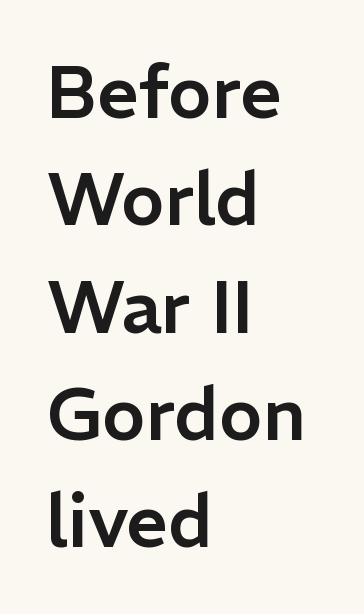
The image shows 73 px sans-serif type, upright; set left-aligned, normal line spacing (1.47x), normal letter spacing, not underlined; low stroke contrast and a medium x-height.
